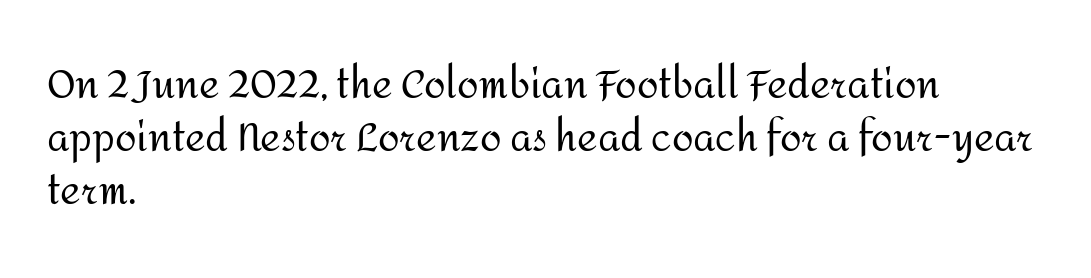
Q: Is the text bold? A: No.
Q: Is the text italic (slanted)? A: No, it is upright.
Q: Is the typeface a serif or a sans-serif typeface? A: Sans-serif.
Q: Is the text underlined? A: No.
Q: How is the paragraph aligned? A: Left-aligned.
Q: Is the spacing between letters normal or unusually wide? A: Normal.
Q: Is the spacing between lines tight, normal or loose? A: Normal.
Q: Width (condensed, normal, or wide)? A: Normal.
Q: Stroke contrast? A: Medium.
Q: x-height? A: Medium.
Q: Monospaced? A: No.
